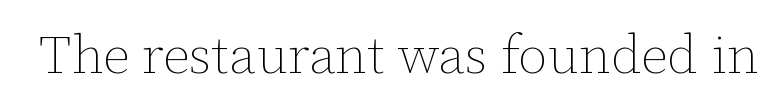
The typography opts for an upright posture over an oblique one. Honestly, there is no underline to notice here at all. Here the glyphs are tracked normally, forming tight word shapes. A quiet, ordinary-to-light weight characterises the typeface.
